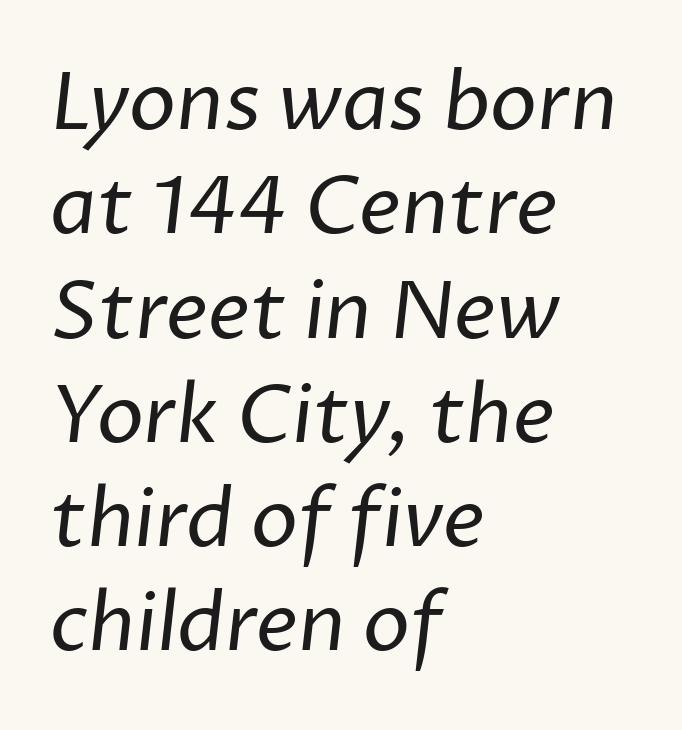
The rag falls on the right side of this text block. Character widths vary here, with narrow letters taking less room than wide ones. Think standard paragraph weight, or any step lighter than that. These lines sit exactly where default settings would place them. A bare baseline throughout the passage.
